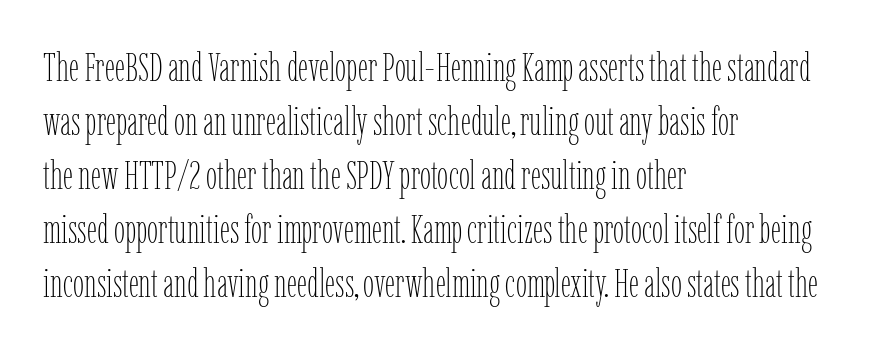
Spacing between characters is what you'd get straight out of the box. Words float on clear page, feet unadorned. Posture: upright roman. The strokes are not fattened; the text isn't bold. Typeset ragged right — the left edge is the straight one.
